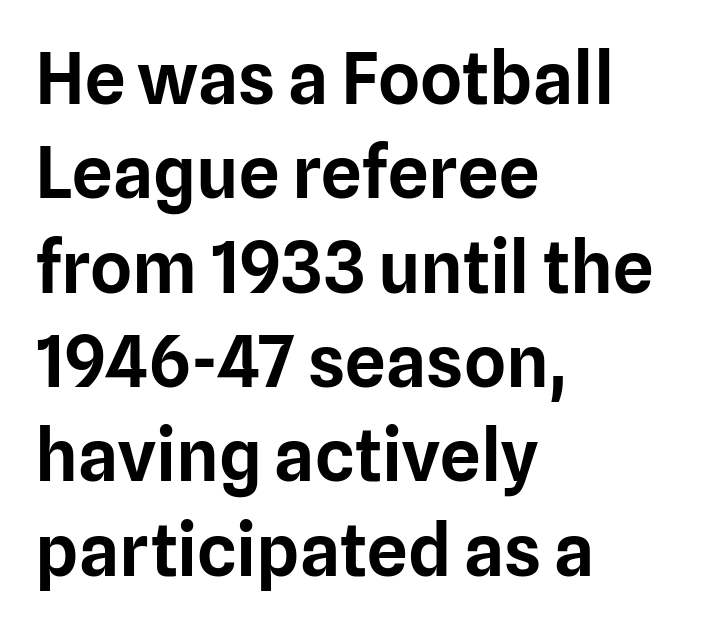
The image shows 72 px sans-serif type, upright; set left-aligned, normal line spacing (1.31x), normal letter spacing, not underlined; low stroke contrast and a medium x-height.
